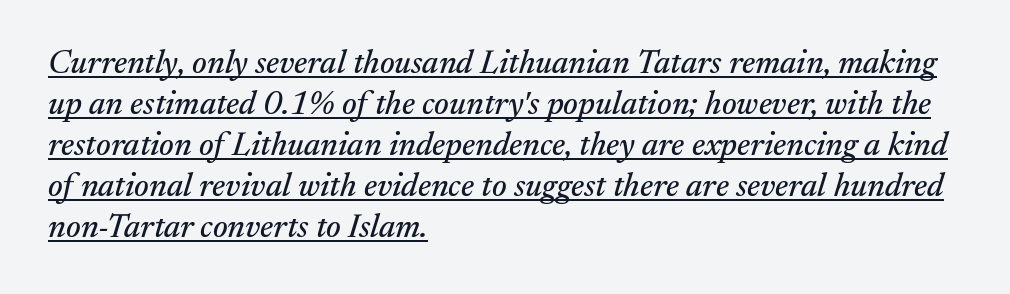
The image shows 33 px serif type, italic (leaning right); set left-aligned, line spacing 1.24x, normal letter spacing, underlined; medium stroke contrast and a medium x-height.
